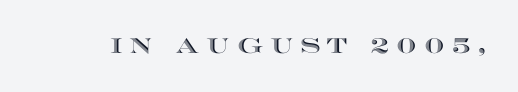
A bare baseline throughout the passage. Is the letter spacing exaggerated? Yes — the characters are pushed far apart. Does the lettering tilt? It doesn't — this is upright.
